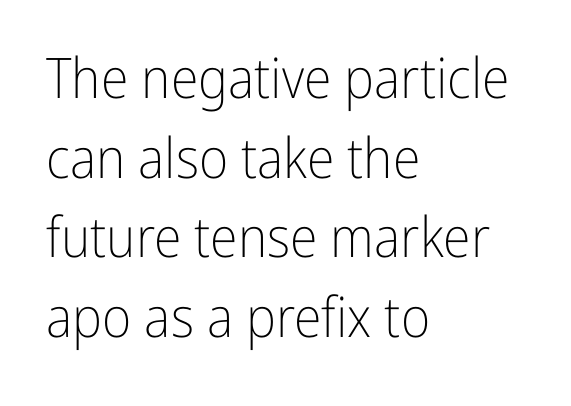
{"serif": "no", "italic": "no", "bold": "no", "weight": "light", "width": "condensed", "stroke_contrast": "low", "x_height": "medium", "monospaced": "no", "underline": "no", "align": "left", "line_spacing": "normal", "line_spacing_ratio": 1.42, "letter_spacing": "normal", "letter_spacing_em": 0.0, "glyph_px": 56}
